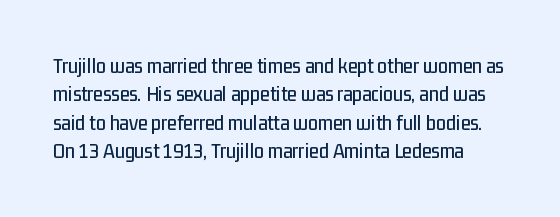
If you measured baseline to baseline, you'd find a middling distance. Glyph-to-glyph distance matches everyday printed text. Any mark beneath the type? The region is blank. Tall strokes in this sample are plumb rather than angled.
